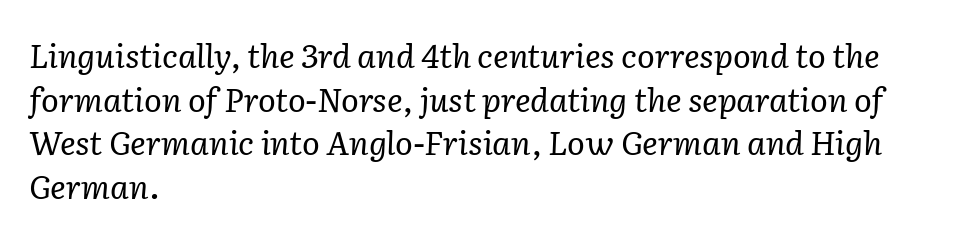
{"serif": "yes", "italic": "yes", "lean": "right", "slant_degrees": 2, "bold": "no", "weight": "regular", "width": "normal", "stroke_contrast": "low", "x_height": "medium", "monospaced": "no", "underline": "no", "align": "left", "line_spacing": "normal", "line_spacing_ratio": 1.32, "letter_spacing": "normal", "letter_spacing_em": 0.0, "glyph_px": 33}
